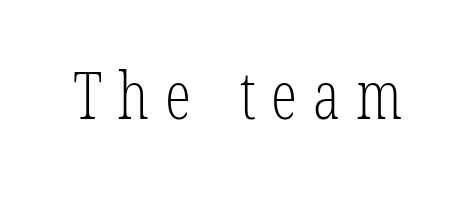
The image shows 66 px light, condensed serif type; set unusually wide letter spacing (+0.24 em), not underlined; low stroke contrast and a medium x-height.
